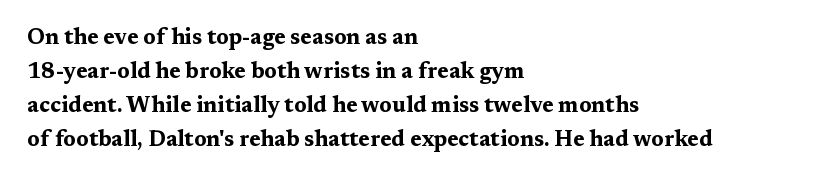
Q: Is the text bold? A: Yes.
Q: Is the text italic (slanted)? A: No, it is upright.
Q: Is the text underlined? A: No.
Q: How is the paragraph aligned? A: Left-aligned.
Q: Is the spacing between letters normal or unusually wide? A: Normal.
Q: Is the spacing between lines tight, normal or loose? A: Normal.
